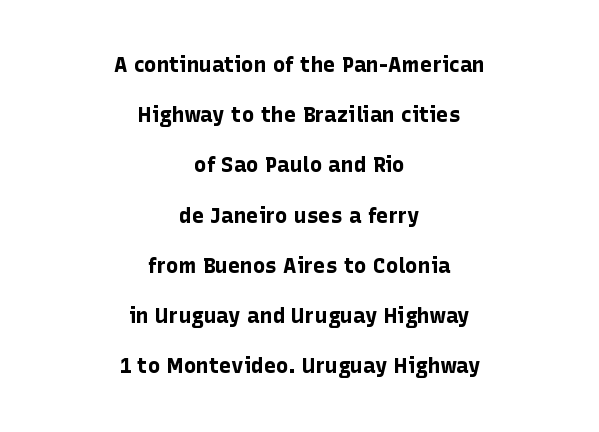
Q: Is the text bold? A: Yes.
Q: Is the text italic (slanted)? A: No, it is upright.
Q: Is the text underlined? A: No.
Q: How is the paragraph aligned? A: Centered.
Q: Is the spacing between letters normal or unusually wide? A: Normal.
Q: Is the spacing between lines tight, normal or loose? A: Loose.
